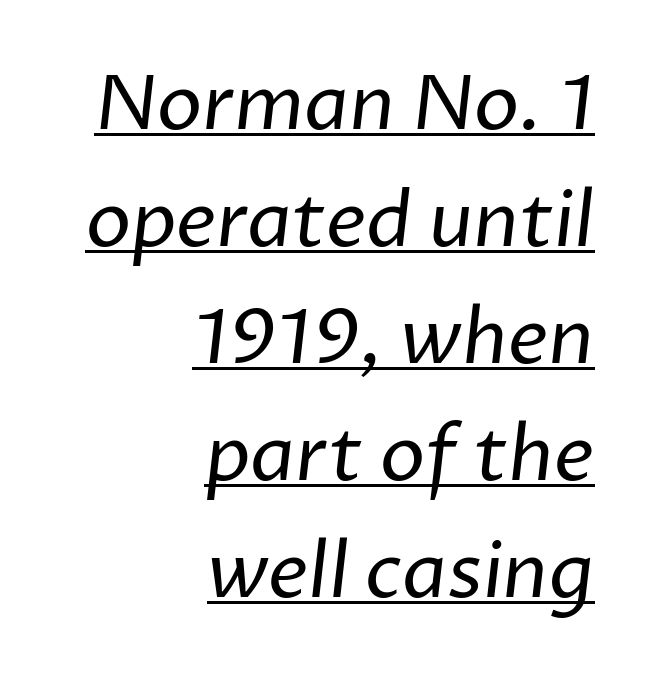
Q: Is the text bold? A: No.
Q: Is the typeface a serif or a sans-serif typeface? A: Sans-serif.
Q: Is the text underlined? A: Yes.
Q: How is the paragraph aligned? A: Right-aligned.
Q: Is the spacing between letters normal or unusually wide? A: Normal.
Q: Is the spacing between lines tight, normal or loose? A: Normal.
Q: Width (condensed, normal, or wide)? A: Normal.
Q: Stroke contrast? A: Low.
Q: x-height? A: Medium.
Q: Monospaced? A: No.
